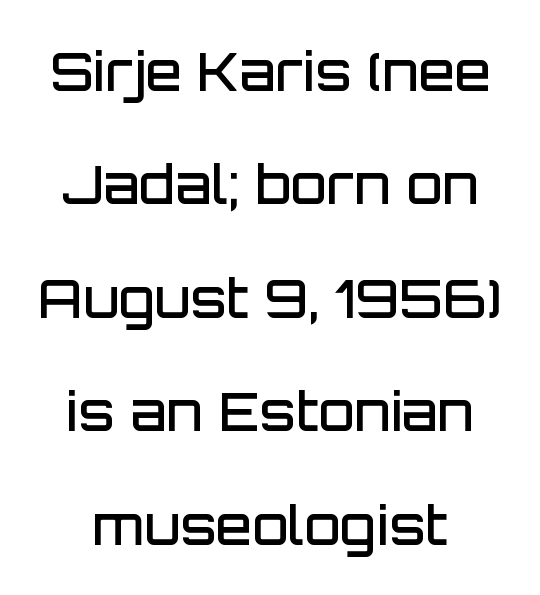
Q: Is the text bold? A: Semi-bold.
Q: Is the text italic (slanted)? A: No, it is upright.
Q: Is the typeface a serif or a sans-serif typeface? A: Sans-serif.
Q: Is the text underlined? A: No.
Q: Is the spacing between letters normal or unusually wide? A: Normal.
Q: Is the spacing between lines tight, normal or loose? A: Loose.
Q: Width (condensed, normal, or wide)? A: Normal.
Q: Stroke contrast? A: Low.
Q: x-height? A: Large.
Q: Monospaced? A: No.
